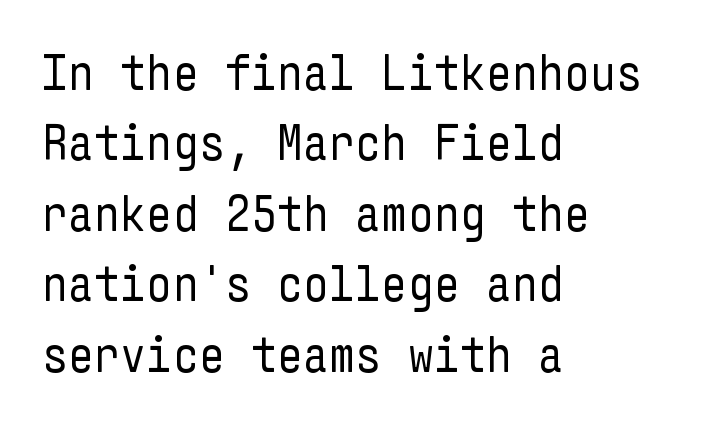
Q: Is the text bold? A: No.
Q: Is the text italic (slanted)? A: No, it is upright.
Q: Is the typeface a serif or a sans-serif typeface? A: Sans-serif.
Q: Is the text underlined? A: No.
Q: How is the paragraph aligned? A: Left-aligned.
Q: Is the spacing between letters normal or unusually wide? A: Normal.
Q: Is the spacing between lines tight, normal or loose? A: Normal.
Q: Width (condensed, normal, or wide)? A: Condensed.
Q: Stroke contrast? A: Low.
Q: x-height? A: Medium.
